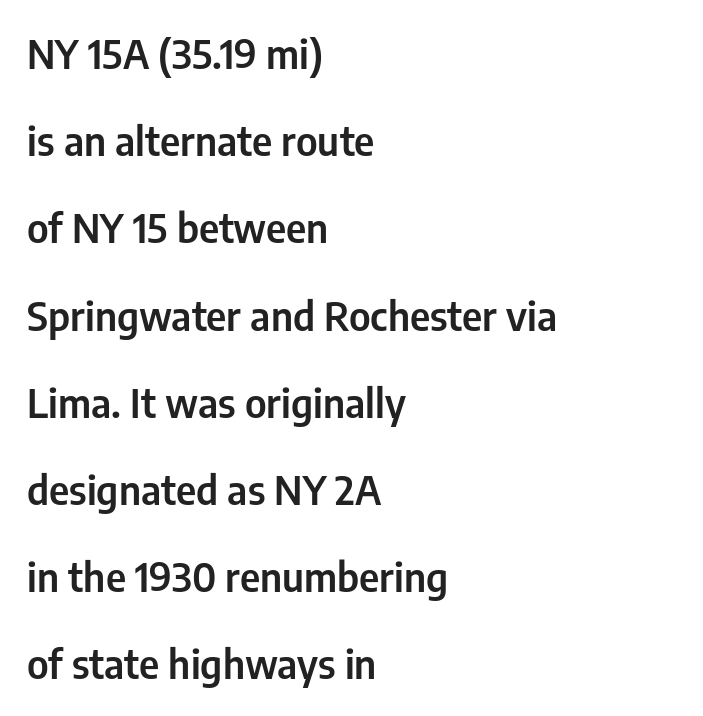
{"serif": "no", "italic": "no", "width": "condensed", "stroke_contrast": "low", "x_height": "medium", "monospaced": "no", "underline": "no", "align": "left", "line_spacing": "loose", "line_spacing_ratio": 2.18, "letter_spacing": "normal", "letter_spacing_em": 0.0, "glyph_px": 40}
